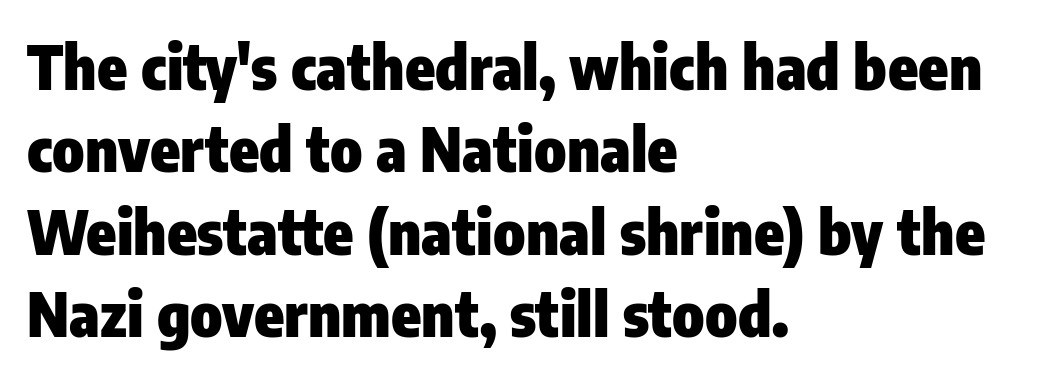
{"serif": "no", "italic": "no", "bold": "yes", "weight": "heavy", "width": "condensed", "stroke_contrast": "low", "x_height": "medium", "monospaced": "no", "underline": "no", "align": "left", "line_spacing": "normal", "line_spacing_ratio": 1.35, "letter_spacing": "normal", "letter_spacing_em": 0.0, "glyph_px": 61}
